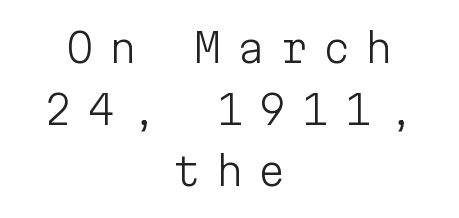
Q: Is the text bold? A: No.
Q: Is the text italic (slanted)? A: No, it is upright.
Q: Is the typeface a serif or a sans-serif typeface? A: Sans-serif.
Q: Is the text underlined? A: No.
Q: How is the paragraph aligned? A: Centered.
Q: Is the spacing between letters normal or unusually wide? A: Unusually wide.
Q: Is the spacing between lines tight, normal or loose? A: Normal.
Q: Width (condensed, normal, or wide)? A: Normal.
Q: Stroke contrast? A: Low.
Q: x-height? A: Medium.
Q: Monospaced? A: Yes.
